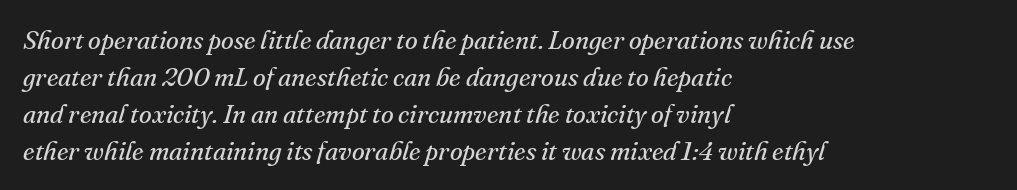
{"italic": "yes", "lean": "right", "slant_degrees": 16, "bold": "no", "underline": "no", "align": "left", "line_spacing": "normal", "line_spacing_ratio": 1.42, "letter_spacing": "normal", "letter_spacing_em": 0.0, "glyph_px": 26}
